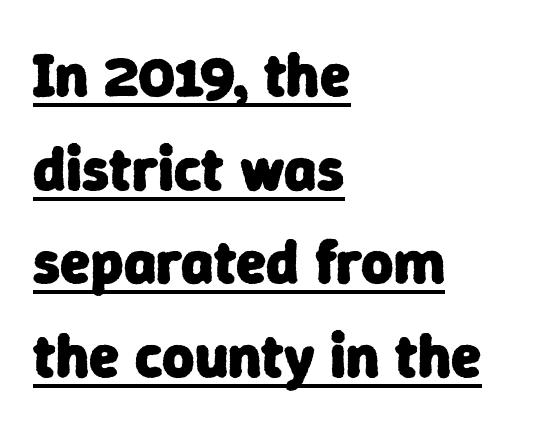
{"serif": "no", "bold": "yes", "weight": "heavy", "width": "normal", "stroke_contrast": "low", "x_height": "medium", "monospaced": "no", "underline": "yes", "align": "left", "line_spacing": "normal", "line_spacing_ratio": 1.51, "letter_spacing": "normal", "letter_spacing_em": 0.0, "glyph_px": 62}
